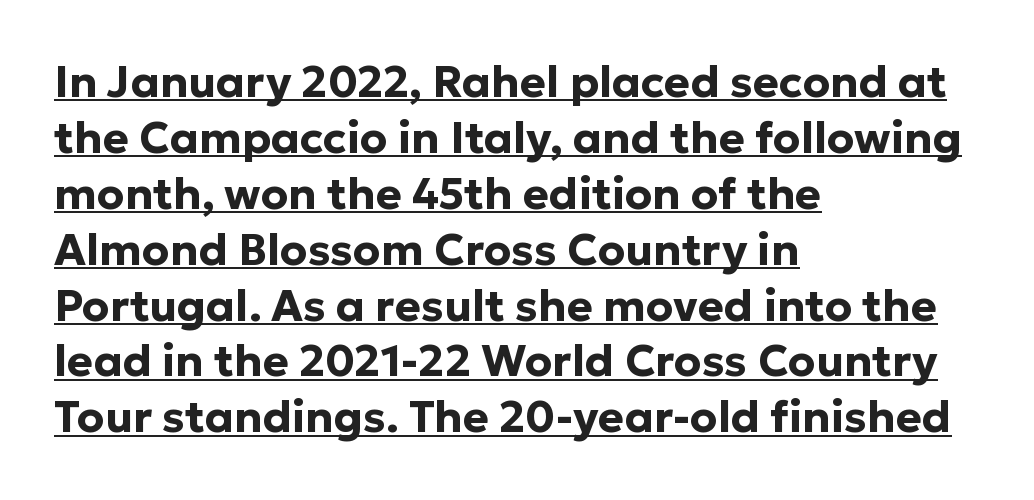
The passage shown is typeset with a sans-serif family. Left-aligned paragraph, ragged on the right. The letters sit at their default tracking, neither squeezed nor spread. Weight: bold. How would I describe the line gaps? Plain and ordinary. The font's upright variant was chosen for this text.
